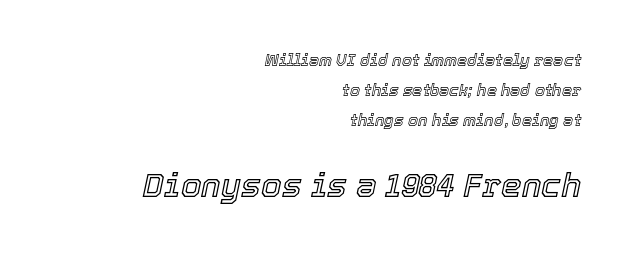
{"italic": "yes", "lean": "right", "slant_degrees": 12, "width": "normal", "x_height": "medium", "monospaced": "no", "underline": "no", "align": "right", "line_spacing_ratio": 1.86, "letter_spacing": "normal", "letter_spacing_em": 0.0, "larger_block": "second", "size_ratio": 2.06, "glyph_px": 33}
